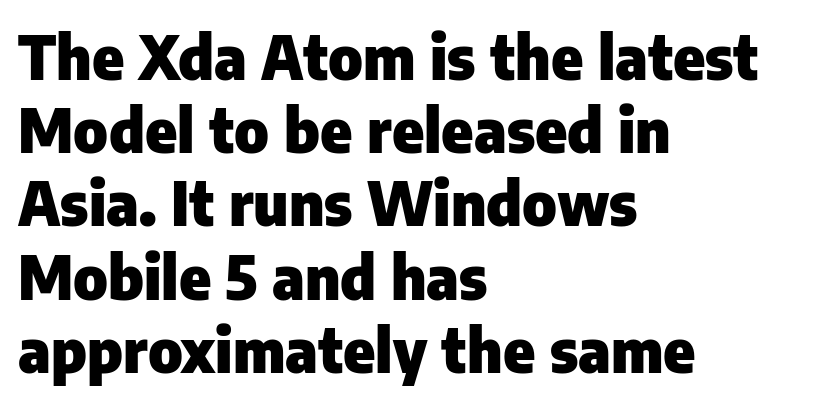
{"serif": "no", "italic": "no", "bold": "yes", "weight": "heavy", "width": "normal", "stroke_contrast": "low", "x_height": "medium", "monospaced": "no", "underline": "no", "align": "left", "line_spacing_ratio": 1.22, "letter_spacing": "normal", "letter_spacing_em": 0.0, "glyph_px": 60}
